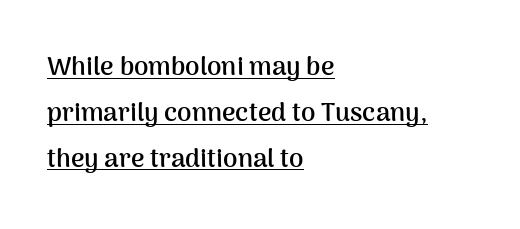
Q: Is the text bold? A: Yes.
Q: Is the text italic (slanted)? A: No, it is upright.
Q: Is the text underlined? A: Yes.
Q: How is the paragraph aligned? A: Left-aligned.
Q: Is the spacing between letters normal or unusually wide? A: Normal.
